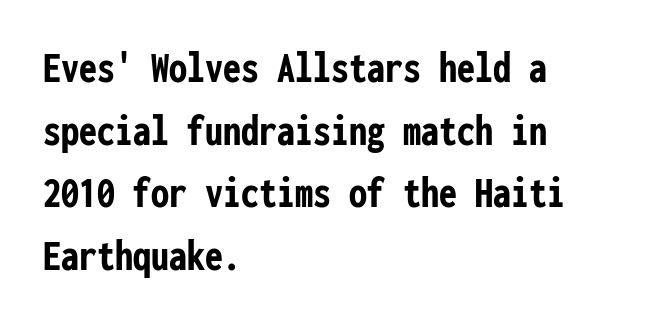
The image shows 45 px semibold, condensed sans-serif type, upright, monospaced; set left-aligned, normal line spacing (1.39x), normal letter spacing, not underlined; low stroke contrast and a medium x-height.
